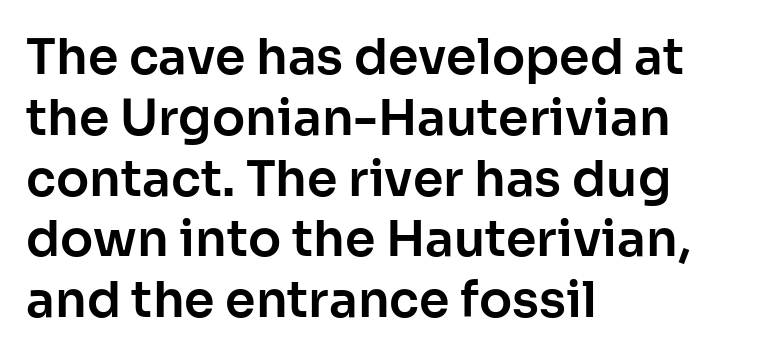
{"serif": "no", "italic": "no", "width": "normal", "stroke_contrast": "low", "x_height": "medium", "monospaced": "no", "underline": "no", "align": "left", "line_spacing_ratio": 1.24, "letter_spacing": "normal", "letter_spacing_em": 0.0, "glyph_px": 49}
